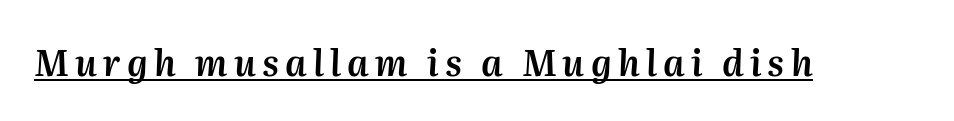
{"italic": "yes", "lean": "right", "slant_degrees": 2, "width": "normal", "stroke_contrast": "medium", "x_height": "medium", "monospaced": "no", "underline": "yes", "glyph_px": 35}
